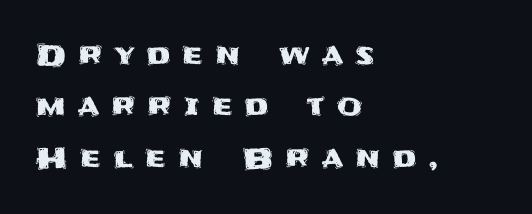
The image shows 29 px sans-serif type, upright; set left-aligned, line spacing 1.77x, unusually wide letter spacing (+0.42 em), not underlined; medium stroke contrast and a large x-height.
